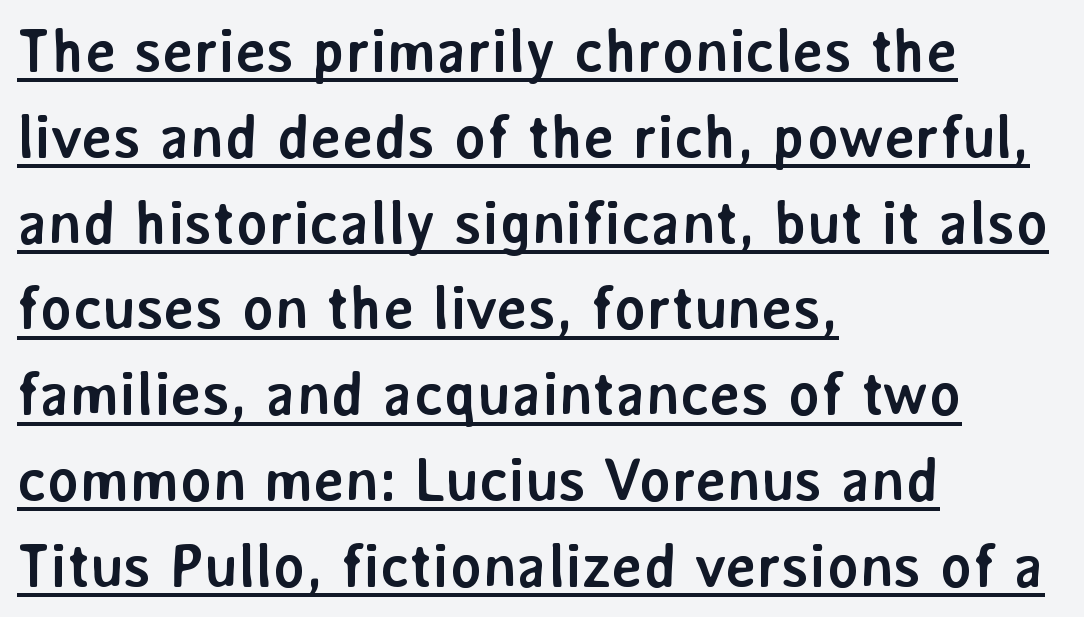
{"serif": "no", "italic": "no", "bold": "yes", "weight": "semibold", "width": "normal", "stroke_contrast": "low", "x_height": "medium", "monospaced": "no", "underline": "yes", "align": "left", "line_spacing": "normal", "line_spacing_ratio": 1.43, "letter_spacing": "normal", "letter_spacing_em": 0.0, "glyph_px": 60}
